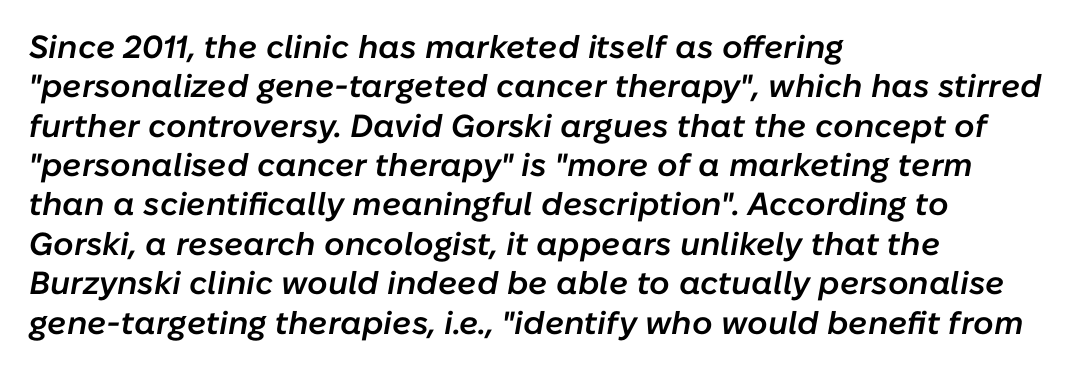
The image shows 32 px semibold type, italic (leaning right); set left-aligned, line spacing 1.23x, normal letter spacing, not underlined; low stroke contrast and a medium x-height.
